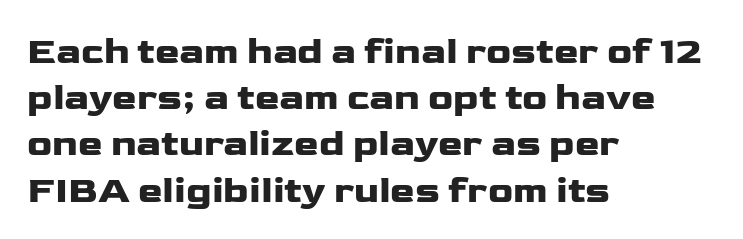
Q: Is the text italic (slanted)? A: No, it is upright.
Q: Is the typeface a serif or a sans-serif typeface? A: Sans-serif.
Q: Is the text underlined? A: No.
Q: How is the paragraph aligned? A: Left-aligned.
Q: Is the spacing between letters normal or unusually wide? A: Normal.
Q: Is the spacing between lines tight, normal or loose? A: Normal.
Q: Width (condensed, normal, or wide)? A: Wide.
Q: Stroke contrast? A: Low.
Q: x-height? A: Medium.
Q: Monospaced? A: No.
